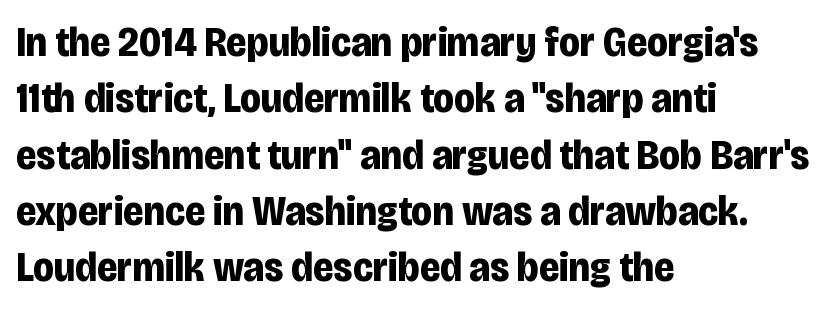
Q: Is the text bold? A: Yes.
Q: Is the text italic (slanted)? A: No, it is upright.
Q: Is the typeface a serif or a sans-serif typeface? A: Sans-serif.
Q: Is the text underlined? A: No.
Q: How is the paragraph aligned? A: Left-aligned.
Q: Is the spacing between letters normal or unusually wide? A: Normal.
Q: Is the spacing between lines tight, normal or loose? A: Normal.
Q: Width (condensed, normal, or wide)? A: Condensed.
Q: Stroke contrast? A: Low.
Q: x-height? A: Large.
Q: Monospaced? A: No.
